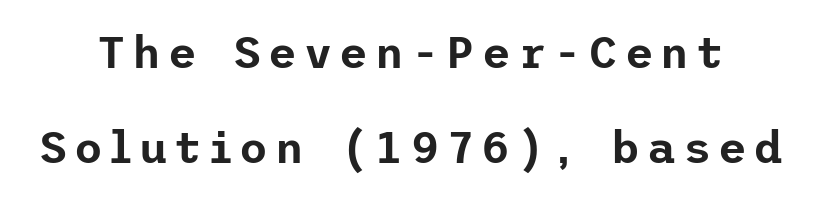
The image shows 44 px sans-serif type, upright; set loose line spacing (2.15x), not underlined; low stroke contrast and a medium x-height.
